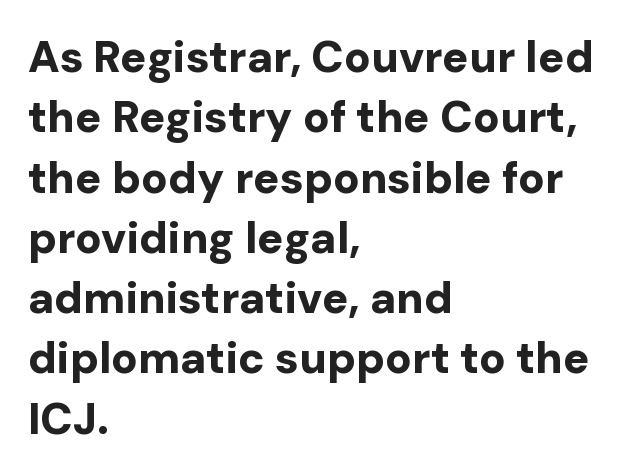
Q: Is the text bold? A: Yes.
Q: Is the text italic (slanted)? A: No, it is upright.
Q: Is the typeface a serif or a sans-serif typeface? A: Sans-serif.
Q: Is the text underlined? A: No.
Q: How is the paragraph aligned? A: Left-aligned.
Q: Is the spacing between letters normal or unusually wide? A: Normal.
Q: Is the spacing between lines tight, normal or loose? A: Normal.
Q: Width (condensed, normal, or wide)? A: Normal.
Q: Stroke contrast? A: Low.
Q: x-height? A: Medium.
Q: Monospaced? A: No.
